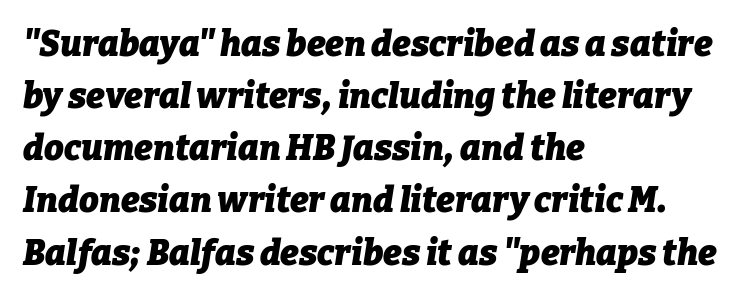
Is there much room between lines? A standard amount, neither cramped nor airy. Typeset ragged right — the left edge is the straight one. Typesetter's note: full bold, strokes at maximum text heaviness. This sample has the flowing, uneven cadence of proportional lettering. The font's italic variant was chosen for this text. Decoration check: the copy has no underline.
